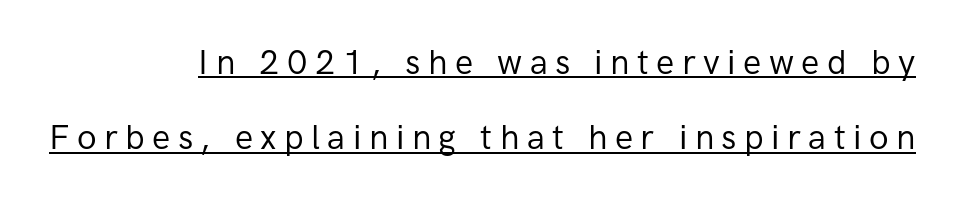
The image shows 34 px regular-weight sans-serif type, upright; set right-aligned, loose line spacing (2.21x), unusually wide letter spacing (+0.22 em), underlined; low stroke contrast and a medium x-height.
